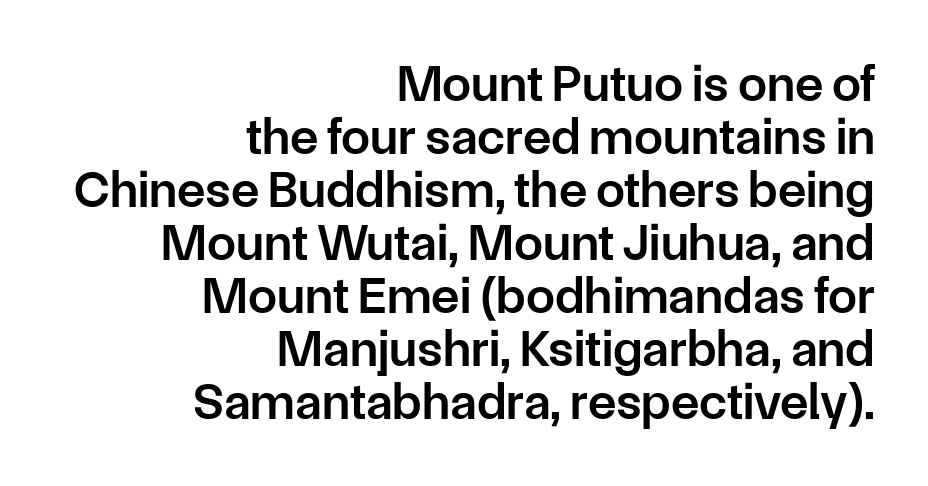
Q: Is the text bold? A: Semi-bold.
Q: Is the text italic (slanted)? A: No, it is upright.
Q: Is the typeface a serif or a sans-serif typeface? A: Sans-serif.
Q: Is the text underlined? A: No.
Q: How is the paragraph aligned? A: Right-aligned.
Q: Is the spacing between letters normal or unusually wide? A: Normal.
Q: Is the spacing between lines tight, normal or loose? A: Tight.
Q: Width (condensed, normal, or wide)? A: Normal.
Q: Stroke contrast? A: Low.
Q: x-height? A: Medium.
Q: Monospaced? A: No.
